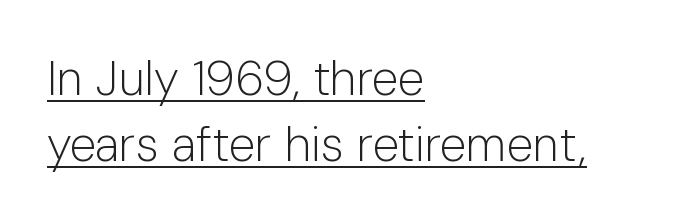
Every word sits above its own underline. Each new line begins a customary step beneath the previous one. Do the characters align in a grid? No, the font is proportional. Tracking value appears to be zero — textbook default spacing. Bold? No — there's no thickening of the strokes.
